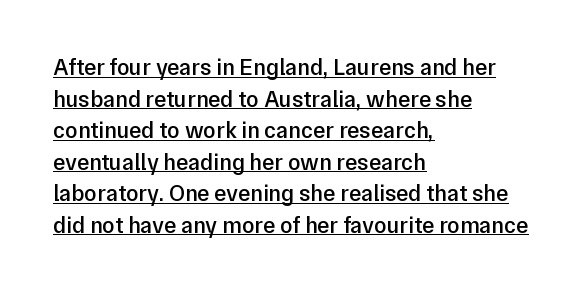
The image shows 23 px text type, upright; set left-aligned, normal line spacing (1.37x), normal letter spacing, underlined.
